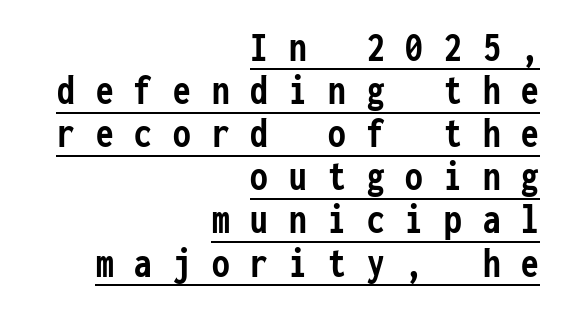
Q: Is the text bold? A: Yes.
Q: Is the text italic (slanted)? A: No, it is upright.
Q: Is the typeface a serif or a sans-serif typeface? A: Sans-serif.
Q: Is the text underlined? A: Yes.
Q: How is the paragraph aligned? A: Right-aligned.
Q: Is the spacing between letters normal or unusually wide? A: Unusually wide.
Q: Is the spacing between lines tight, normal or loose? A: Tight.
Q: Width (condensed, normal, or wide)? A: Condensed.
Q: Stroke contrast? A: Low.
Q: x-height? A: Medium.
Q: Monospaced? A: Yes.
